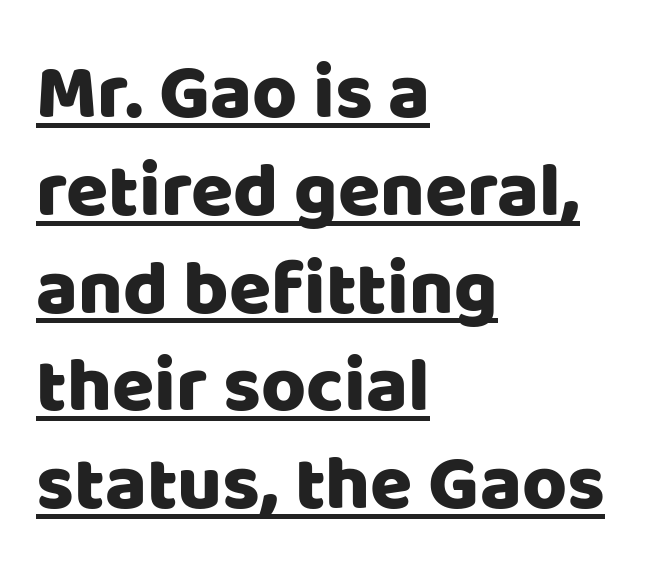
The image shows 77 px sans-serif type, upright; set left-aligned, normal line spacing (1.27x), normal letter spacing, underlined; low stroke contrast and a large x-height.
